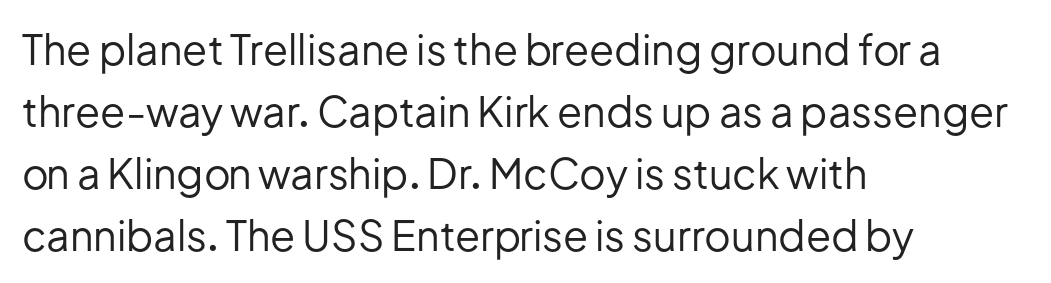
The image shows 41 px regular-weight sans-serif type, upright; set left-aligned, normal line spacing (1.51x), normal letter spacing, not underlined; low stroke contrast and a medium x-height.
